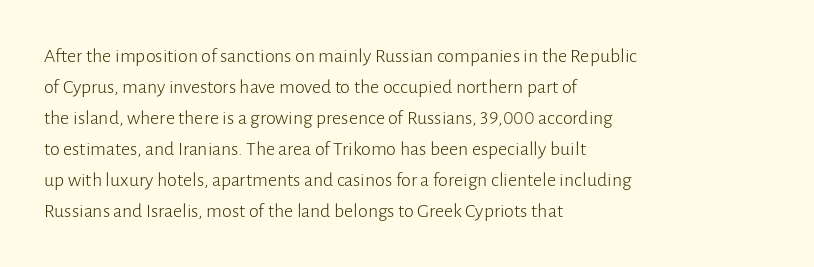
Q: Is the text bold? A: No.
Q: Is the text italic (slanted)? A: No, it is upright.
Q: Is the text underlined? A: No.
Q: How is the paragraph aligned? A: Left-aligned.
Q: Is the spacing between letters normal or unusually wide? A: Normal.
Q: Is the spacing between lines tight, normal or loose? A: Normal.
